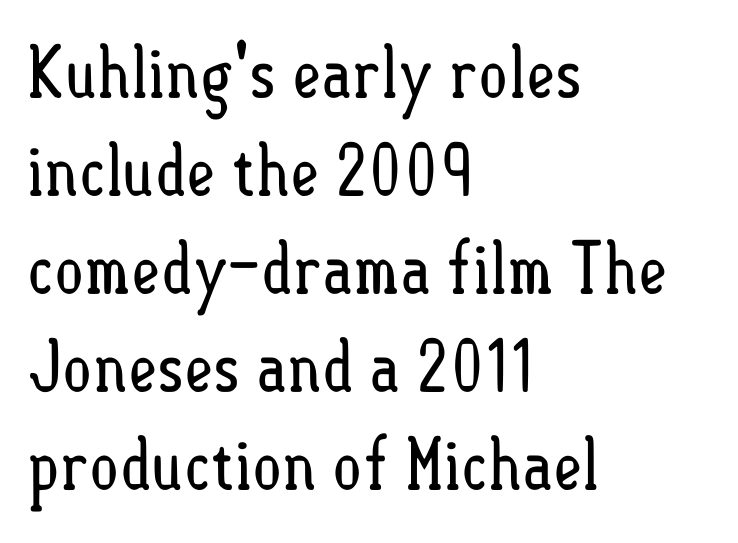
The image shows 71 px regular-weight, condensed type, upright; set left-aligned, normal line spacing (1.38x), normal letter spacing, not underlined; low stroke contrast and a small x-height.
